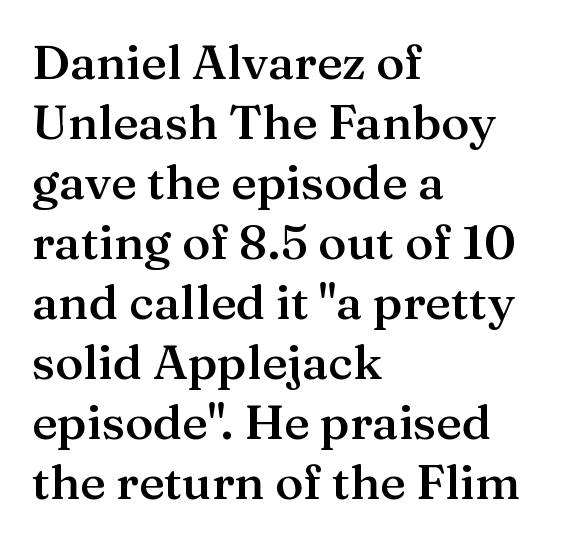
Q: Is the text bold? A: Semi-bold.
Q: Is the text italic (slanted)? A: No, it is upright.
Q: Is the typeface a serif or a sans-serif typeface? A: Serif.
Q: Is the text underlined? A: No.
Q: How is the paragraph aligned? A: Left-aligned.
Q: Is the spacing between letters normal or unusually wide? A: Normal.
Q: Is the spacing between lines tight, normal or loose? A: Normal.
Q: Width (condensed, normal, or wide)? A: Normal.
Q: Stroke contrast? A: Medium.
Q: x-height? A: Medium.
Q: Monospaced? A: No.
